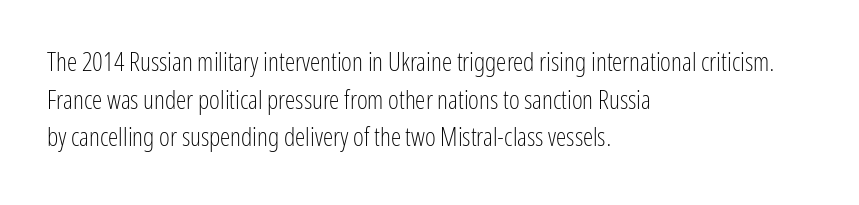
{"italic": "no", "bold": "no", "underline": "no", "align": "left", "line_spacing": "normal", "line_spacing_ratio": 1.45, "letter_spacing": "normal", "letter_spacing_em": 0.0, "glyph_px": 26}
